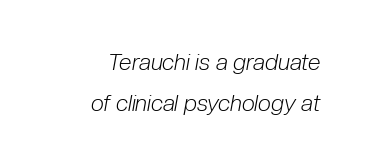
Q: Is the text bold? A: No.
Q: Is the text italic (slanted)? A: Yes, it leans right by about 10 degrees.
Q: Is the text underlined? A: No.
Q: How is the paragraph aligned? A: Right-aligned.
Q: Is the spacing between letters normal or unusually wide? A: Normal.
